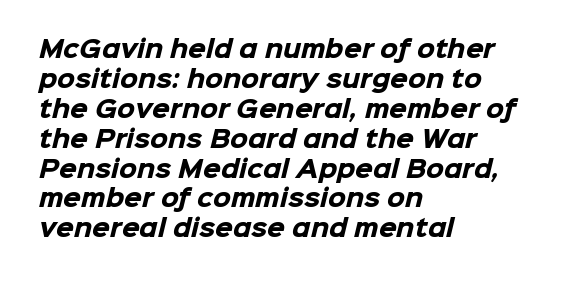
The image shows 23 px bold type; set left-aligned, normal line spacing (1.3x), normal letter spacing, not underlined.
